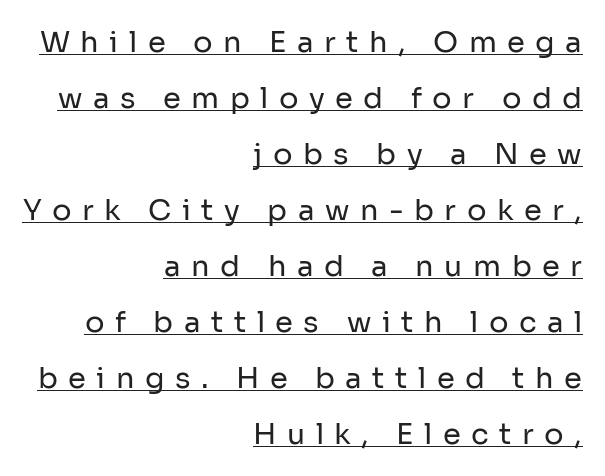
The image shows 29 px regular-weight sans-serif type, upright; set right-aligned, loose line spacing (1.93x), unusually wide letter spacing (+0.36 em), underlined; low stroke contrast and a medium x-height.
